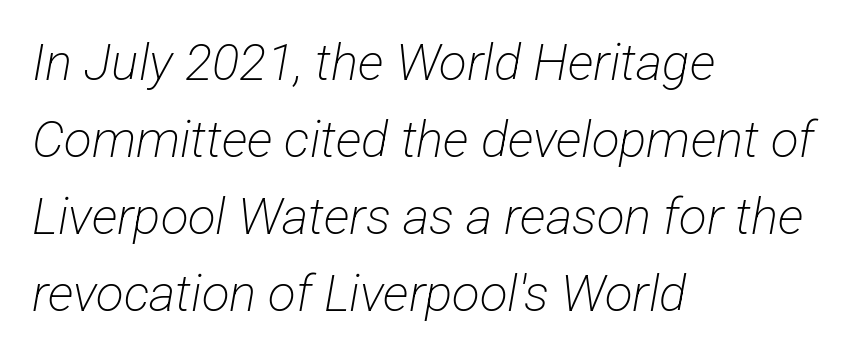
Q: Is the text bold? A: No.
Q: Is the typeface a serif or a sans-serif typeface? A: Sans-serif.
Q: Is the text underlined? A: No.
Q: How is the paragraph aligned? A: Left-aligned.
Q: Is the spacing between letters normal or unusually wide? A: Normal.
Q: Is the spacing between lines tight, normal or loose? A: Normal.
Q: Width (condensed, normal, or wide)? A: Condensed.
Q: Stroke contrast? A: Low.
Q: x-height? A: Medium.
Q: Monospaced? A: No.
